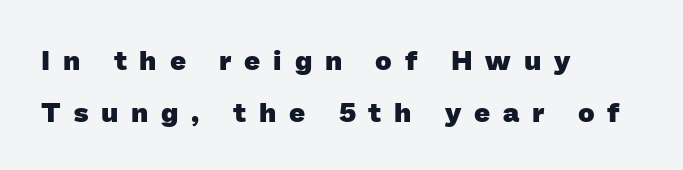
{"serif": "no", "bold": "yes", "weight": "heavy", "width": "normal", "stroke_contrast": "low", "x_height": "medium", "monospaced": "no", "underline": "no", "align": "left", "line_spacing_ratio": 1.84, "letter_spacing": "wide", "letter_spacing_em": 0.46, "glyph_px": 28}
